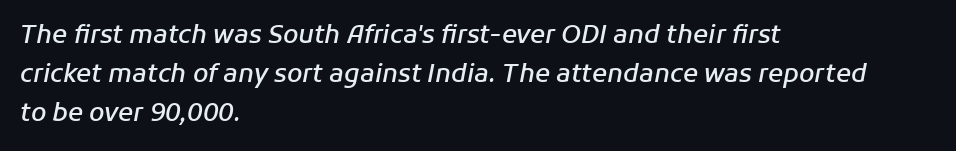
The image shows 25 px text type, italic (leaning right); set left-aligned, normal line spacing (1.56x), normal letter spacing, not underlined.
